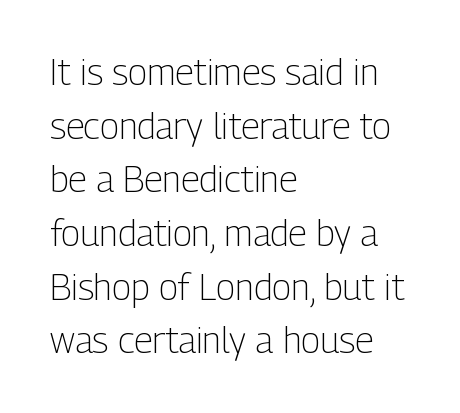
{"serif": "no", "italic": "no", "bold": "no", "weight": "light", "width": "condensed", "stroke_contrast": "low", "x_height": "medium", "monospaced": "no", "underline": "no", "align": "left", "line_spacing": "normal", "line_spacing_ratio": 1.49, "letter_spacing": "normal", "letter_spacing_em": 0.0, "glyph_px": 36}
